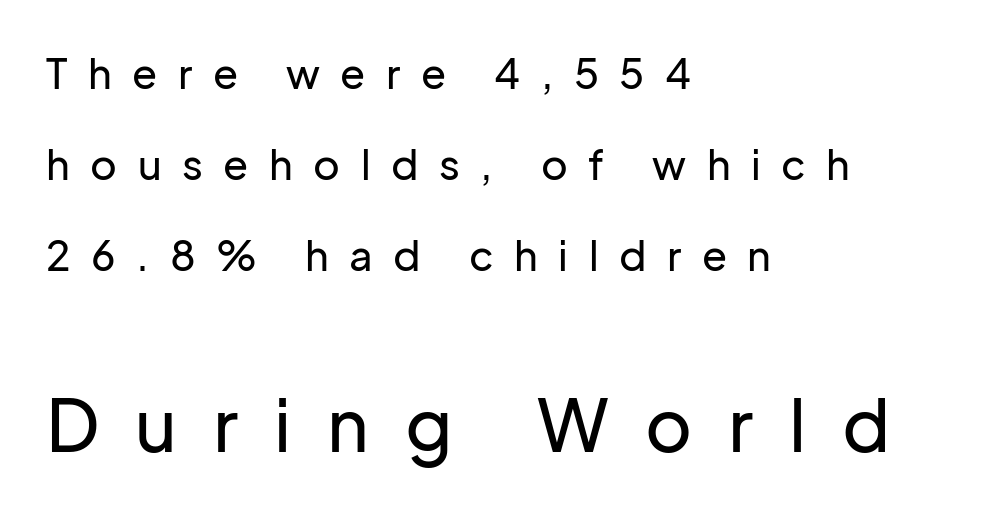
The string is rendered with underlining switched off. The compositor pushed each line to the left boundary. Check where the strokes stop: nothing finishes them off — pure sans. Italic: no, the glyphs are upright roman. Compare the two chunks: the lower has the greater cap height. Substantial extra tracking has been applied to these lines.
